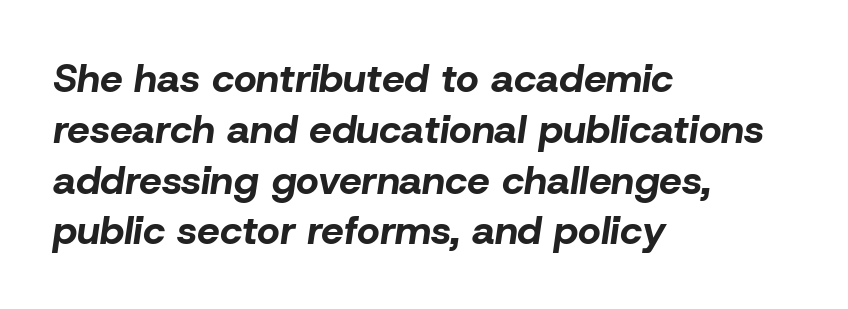
Q: Is the text bold? A: Yes.
Q: Is the text italic (slanted)? A: Yes, it leans right by about 8 degrees.
Q: Is the text underlined? A: No.
Q: How is the paragraph aligned? A: Left-aligned.
Q: Is the spacing between letters normal or unusually wide? A: Normal.
Q: Is the spacing between lines tight, normal or loose? A: Normal.
Q: Width (condensed, normal, or wide)? A: Normal.
Q: Stroke contrast? A: Low.
Q: x-height? A: Medium.
Q: Monospaced? A: No.
